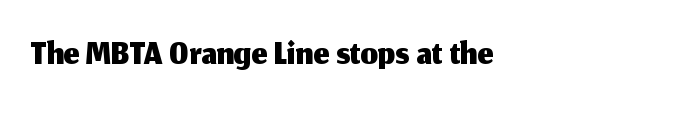
Q: Is the text italic (slanted)? A: No, it is upright.
Q: Is the typeface a serif or a sans-serif typeface? A: Sans-serif.
Q: Is the text underlined? A: No.
Q: Is the spacing between letters normal or unusually wide? A: Normal.
Q: Width (condensed, normal, or wide)? A: Normal.
Q: Stroke contrast? A: Medium.
Q: x-height? A: Medium.
Q: Monospaced? A: No.
